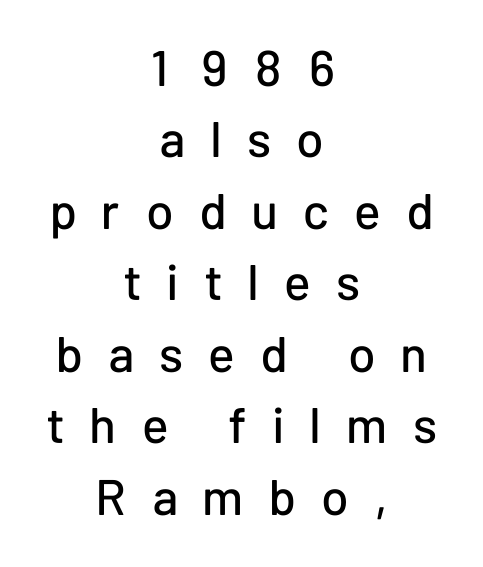
The image shows 50 px sans-serif type, upright; set centered, normal line spacing (1.43x), unusually wide letter spacing (+0.5 em), not underlined; low stroke contrast and a medium x-height.
